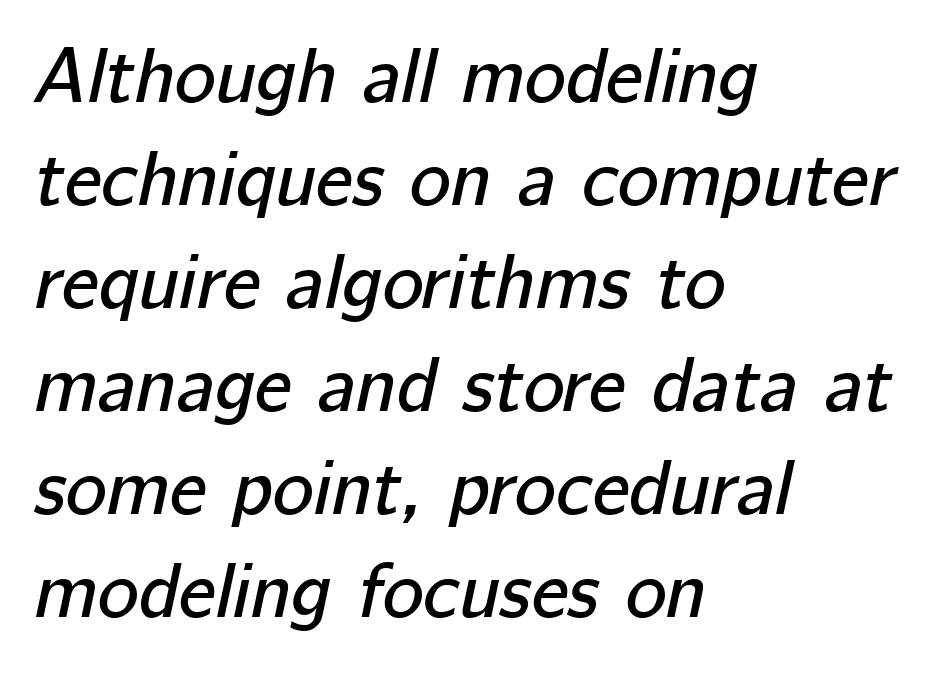
The image shows 78 px text type, italic (leaning right); set left-aligned, normal line spacing (1.32x), normal letter spacing, not underlined; low stroke contrast and a medium x-height.
